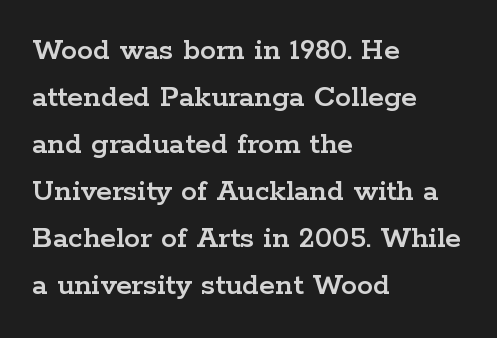
Q: Is the text italic (slanted)? A: No, it is upright.
Q: Is the typeface a serif or a sans-serif typeface? A: Serif.
Q: Is the text underlined? A: No.
Q: How is the paragraph aligned? A: Left-aligned.
Q: Is the spacing between letters normal or unusually wide? A: Normal.
Q: Is the spacing between lines tight, normal or loose? A: Normal.
Q: Width (condensed, normal, or wide)? A: Wide.
Q: Stroke contrast? A: Low.
Q: x-height? A: Medium.
Q: Monospaced? A: No.
